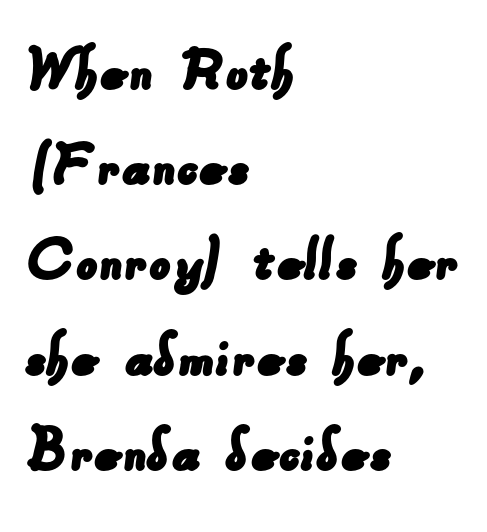
Does the type have serifs? No, each stem ends abruptly. Think of a printed novel: that variable character pitch is what you see here. The face used here is rendered with its standard letterfit. The block of text has a typical density, with ordinary space between rows. Letters rest on an invisible, unmarked baseline. The paragraph has a hard left edge and a soft right edge.
